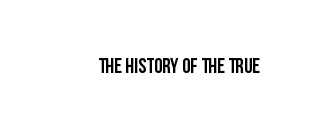
{"italic": "no", "underline": "no", "letter_spacing": "normal", "letter_spacing_em": 0.0, "glyph_px": 21}
